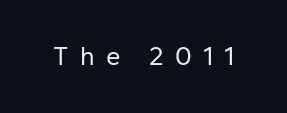
Q: Is the text bold? A: No.
Q: Is the text italic (slanted)? A: No, it is upright.
Q: Is the text underlined? A: No.
Q: Is the spacing between letters normal or unusually wide? A: Unusually wide.
